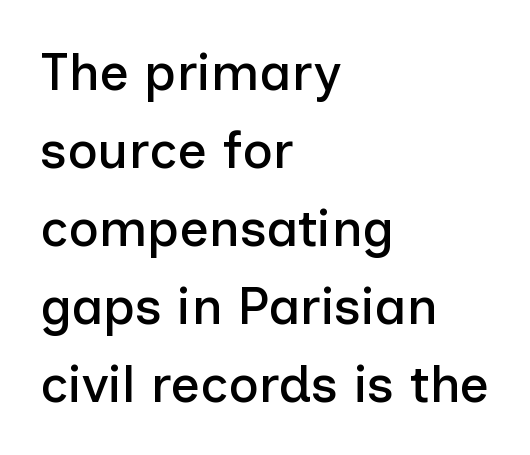
{"serif": "no", "italic": "no", "width": "normal", "stroke_contrast": "low", "x_height": "medium", "monospaced": "no", "underline": "no", "align": "left", "line_spacing": "normal", "line_spacing_ratio": 1.5, "letter_spacing": "normal", "letter_spacing_em": 0.0, "glyph_px": 52}
